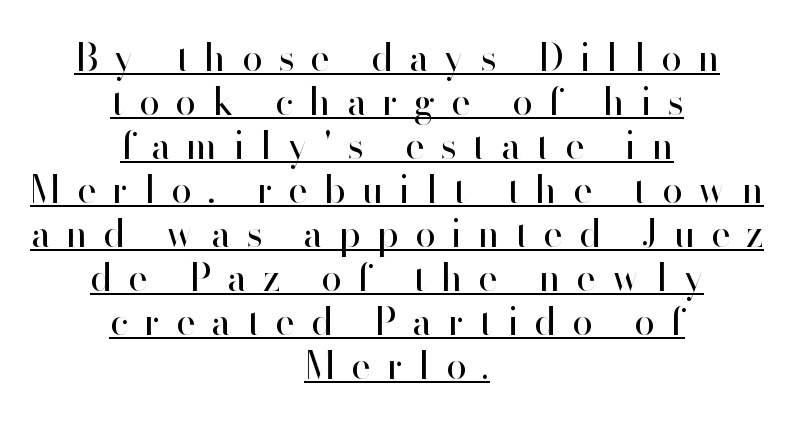
Think of a printed novel: that variable character pitch is what you see here. Horizontal alignment here is central, giving a formal, balanced look. The letterforms sit at book weight or below. What stands out about the letter spacing? Its width — letters are far apart.
